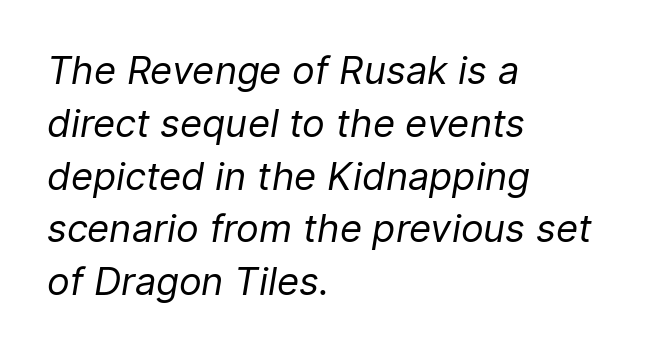
The image shows 38 px regular-weight type, italic (leaning right); set left-aligned, normal line spacing (1.39x), normal letter spacing, not underlined; low stroke contrast and a medium x-height.
